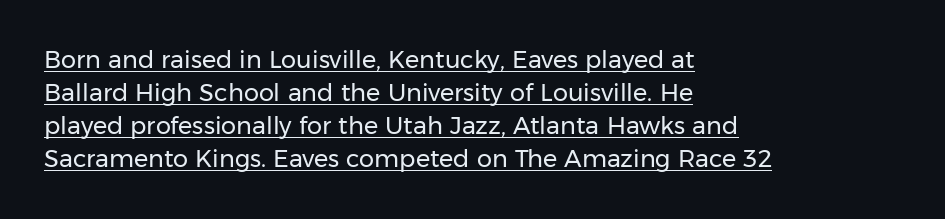
{"italic": "no", "bold": "no", "underline": "yes", "align": "left", "line_spacing": "normal", "line_spacing_ratio": 1.38, "letter_spacing": "normal", "letter_spacing_em": 0.0, "glyph_px": 24}
